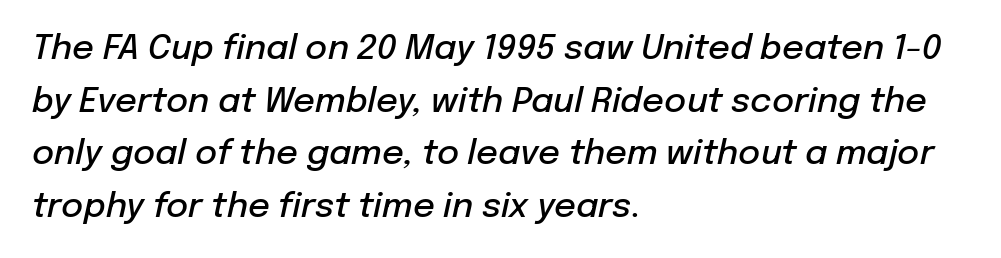
Compared with ordinary roman type, these characters are visibly tilted. Alignment: flush left. The zone under the glyphs is completely vacant. This is moderately heavy type, rendered in semibold.
